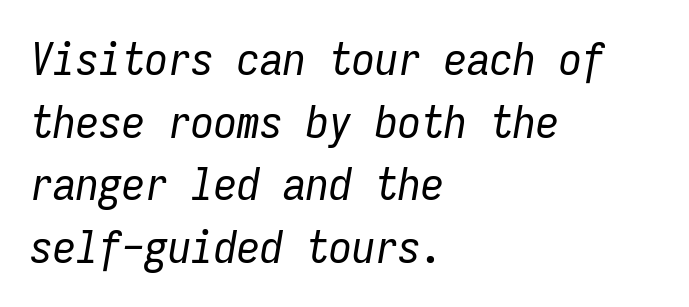
{"italic": "yes", "lean": "right", "slant_degrees": 9, "bold": "no", "weight": "regular", "width": "condensed", "stroke_contrast": "low", "x_height": "medium", "monospaced": "yes", "underline": "no", "align": "left", "line_spacing": "normal", "line_spacing_ratio": 1.36, "letter_spacing": "normal", "letter_spacing_em": 0.0, "glyph_px": 46}
